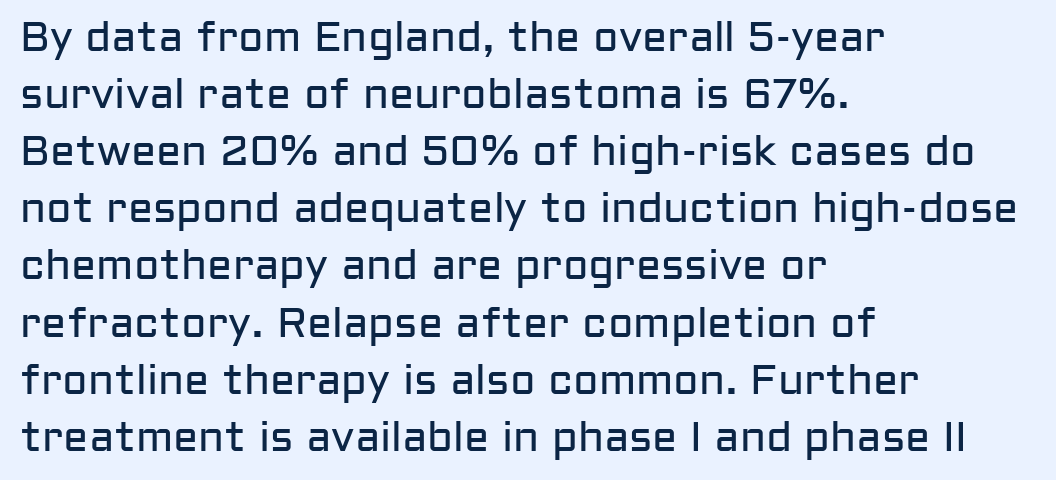
The image shows 42 px regular-weight sans-serif type, upright; set left-aligned, normal line spacing (1.36x), normal letter spacing, not underlined; low stroke contrast and a medium x-height.
